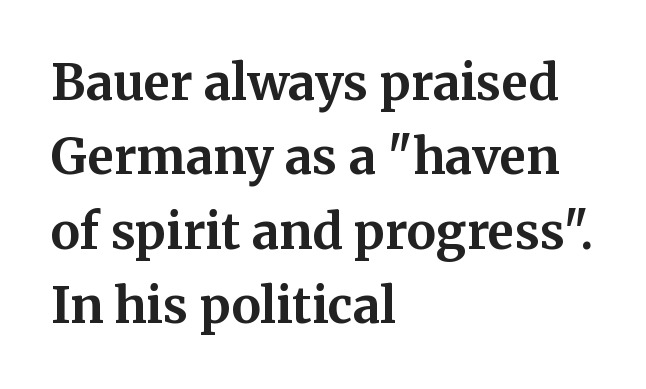
How heavy is the stroke? Heavy — this is a bold. The text was rendered using a seriffed face with decorative stroke endings. Spacing verdict: proportional, widths tailored to each character. Tall strokes in this sample are plumb rather than angled. Is the letter spacing exaggerated? No — it looks like the ordinary default.
